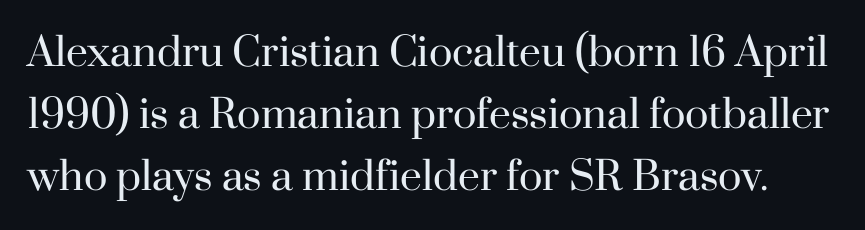
Nobody drew a line under any word here. The font's upright variant was chosen for this text. Look at the bottom of the vertical strokes: they flare into serifs here. Varying glyph widths throughout — classic text-font behaviour. These lines sit exactly where default settings would place them. No extra tracking has been applied to these lines.
